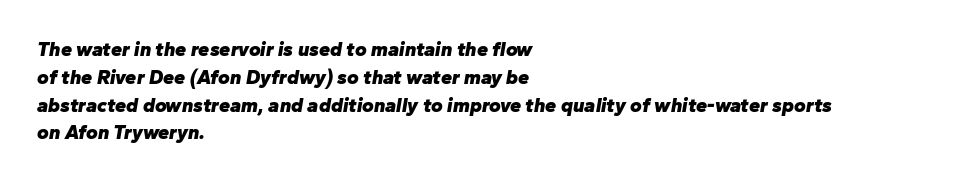
The image shows 20 px bold type, italic (leaning right); set left-aligned, normal line spacing (1.39x), normal letter spacing, not underlined.
